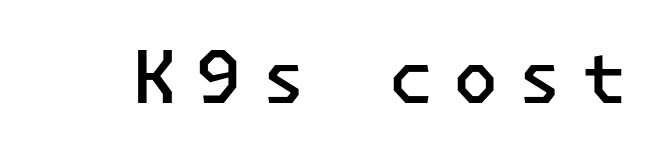
Q: Is the text bold? A: Semi-bold.
Q: Is the text italic (slanted)? A: No, it is upright.
Q: Is the typeface a serif or a sans-serif typeface? A: Sans-serif.
Q: Is the text underlined? A: No.
Q: Is the spacing between letters normal or unusually wide? A: Unusually wide.
Q: Width (condensed, normal, or wide)? A: Normal.
Q: Stroke contrast? A: Low.
Q: x-height? A: Medium.
